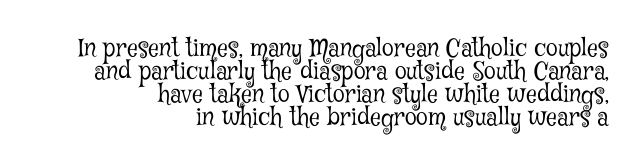
{"italic": "no", "bold": "no", "underline": "no", "align": "right", "line_spacing": "tight", "line_spacing_ratio": 0.96, "letter_spacing": "normal", "letter_spacing_em": 0.0, "glyph_px": 24}
